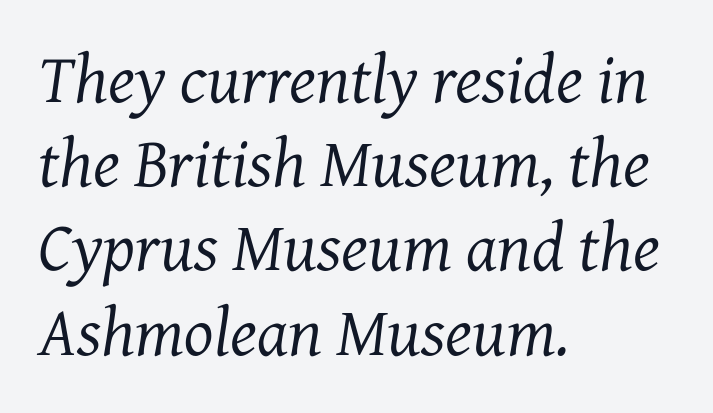
{"serif": "yes", "italic": "yes", "lean": "right", "slant_degrees": 7, "bold": "no", "weight": "regular", "width": "normal", "stroke_contrast": "medium", "x_height": "medium", "monospaced": "no", "underline": "no", "align": "left", "line_spacing_ratio": 1.22, "letter_spacing": "normal", "letter_spacing_em": 0.0, "glyph_px": 69}
